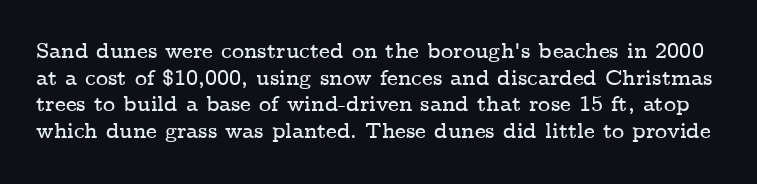
The image shows 21 px text type, upright; set normal line spacing (1.27x), normal letter spacing, not underlined.
